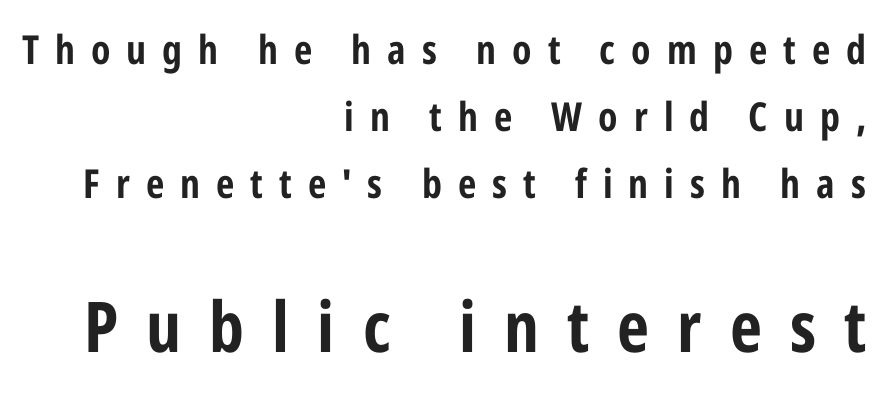
The image shows 70 px bold, condensed sans-serif type, upright; set right-aligned, normal line spacing (1.67x), unusually wide letter spacing (+0.4 em), not underlined; the second (bottom) block is 1.75x larger; low stroke contrast and a medium x-height.
